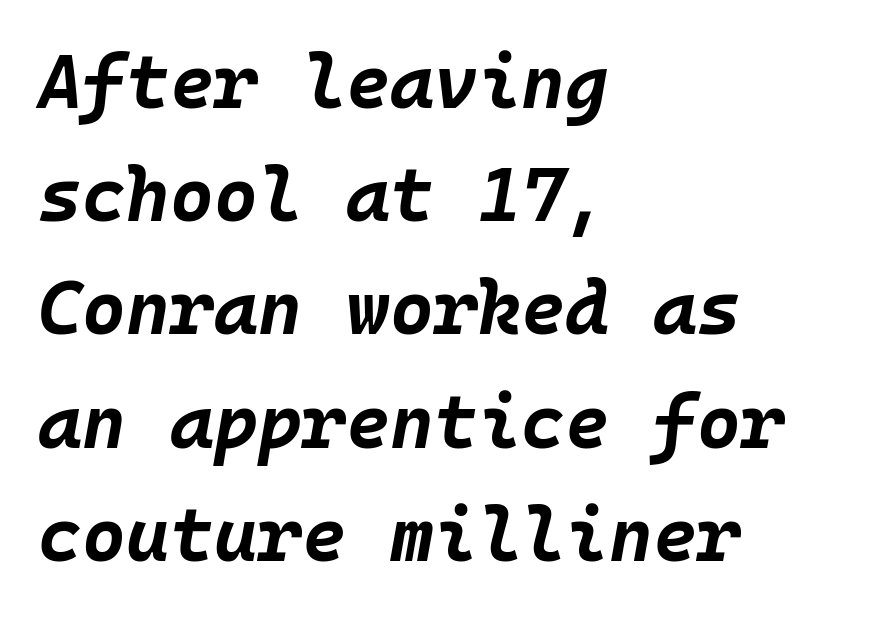
Q: Is the text bold? A: Yes.
Q: Is the text italic (slanted)? A: Yes, it leans right by about 10 degrees.
Q: Is the text underlined? A: No.
Q: How is the paragraph aligned? A: Left-aligned.
Q: Is the spacing between letters normal or unusually wide? A: Normal.
Q: Is the spacing between lines tight, normal or loose? A: Normal.
Q: Width (condensed, normal, or wide)? A: Normal.
Q: Stroke contrast? A: Low.
Q: x-height? A: Large.
Q: Monospaced? A: Yes.
